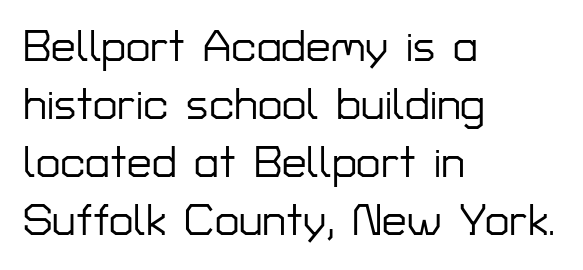
{"serif": "no", "italic": "no", "width": "normal", "stroke_contrast": "low", "x_height": "medium", "monospaced": "no", "underline": "no", "align": "left", "line_spacing": "normal", "line_spacing_ratio": 1.32, "letter_spacing": "normal", "letter_spacing_em": 0.0, "glyph_px": 44}
